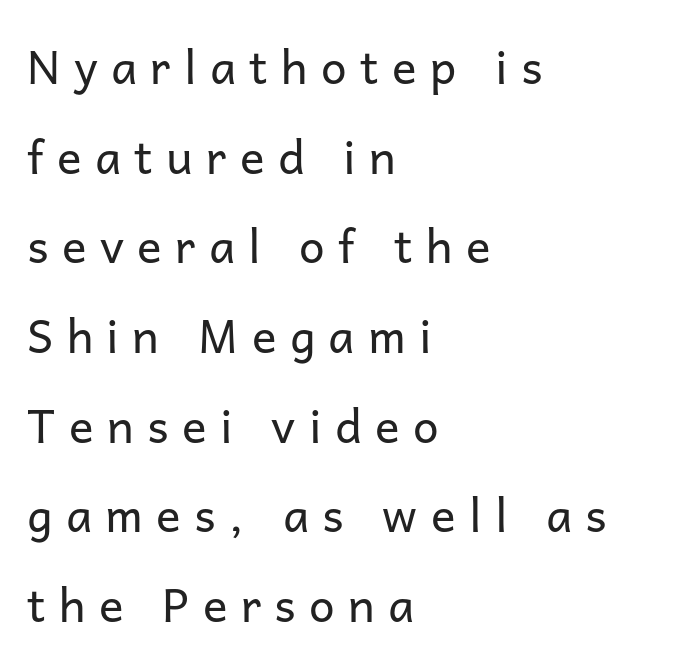
The image shows 46 px regular-weight sans-serif type, upright; set left-aligned, loose line spacing (1.95x), unusually wide letter spacing (+0.29 em), not underlined; low stroke contrast and a medium x-height.
